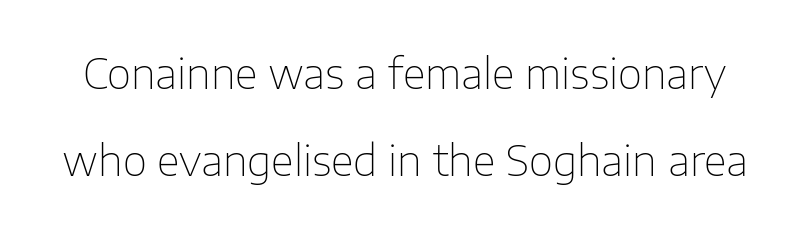
{"serif": "no", "italic": "no", "bold": "no", "weight": "thin", "width": "normal", "stroke_contrast": "low", "x_height": "medium", "monospaced": "no", "underline": "no", "line_spacing": "loose", "line_spacing_ratio": 2.08, "letter_spacing": "normal", "letter_spacing_em": 0.0, "glyph_px": 42}
